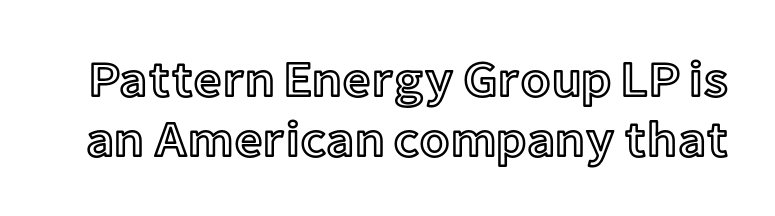
Q: Is the text italic (slanted)? A: No, it is upright.
Q: Is the text underlined? A: No.
Q: Is the spacing between letters normal or unusually wide? A: Normal.
Q: Width (condensed, normal, or wide)? A: Normal.
Q: x-height? A: Medium.
Q: Monospaced? A: No.
